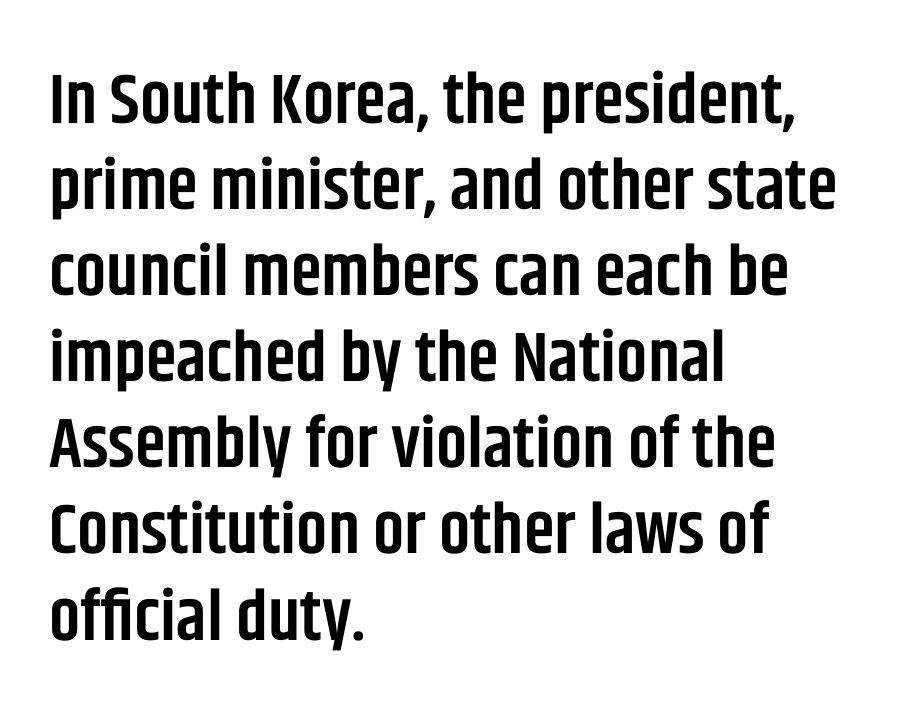
The image shows 70 px semibold, condensed sans-serif type, upright; set left-aligned, line spacing 1.23x, normal letter spacing, not underlined; low stroke contrast and a large x-height.
